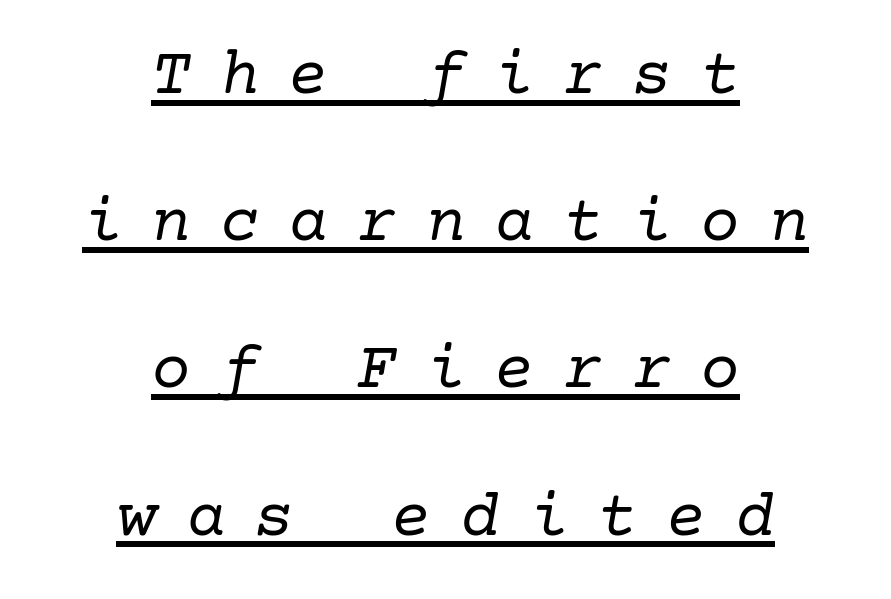
The lines are spread far apart with generous leading. Yep, that's italic — everything's leaning. Serif or sans? Serif — the stroke terminals have little feet. Like a heading marked for emphasis, these lines bear an underscore.
